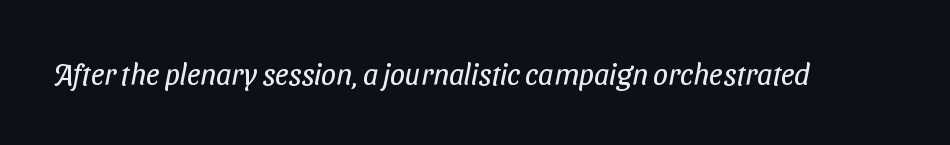
{"serif": "no", "bold": "no", "weight": "regular", "width": "condensed", "stroke_contrast": "low", "x_height": "medium", "monospaced": "no", "underline": "no", "letter_spacing": "normal", "letter_spacing_em": 0.0, "glyph_px": 30}
